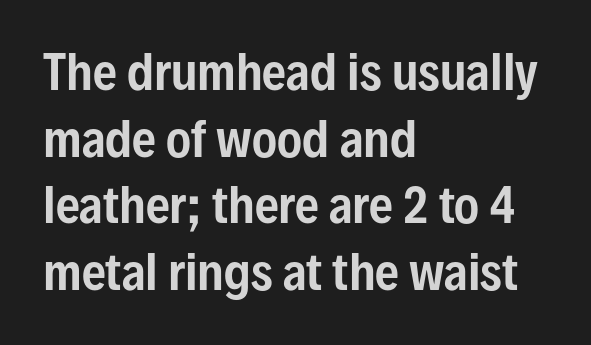
Varying glyph widths throughout — classic text-font behaviour. Layout note: lines flush left. Tracking here is standard; glyphs follow each other at the usual distance. Nobody drew a line under any word here.
